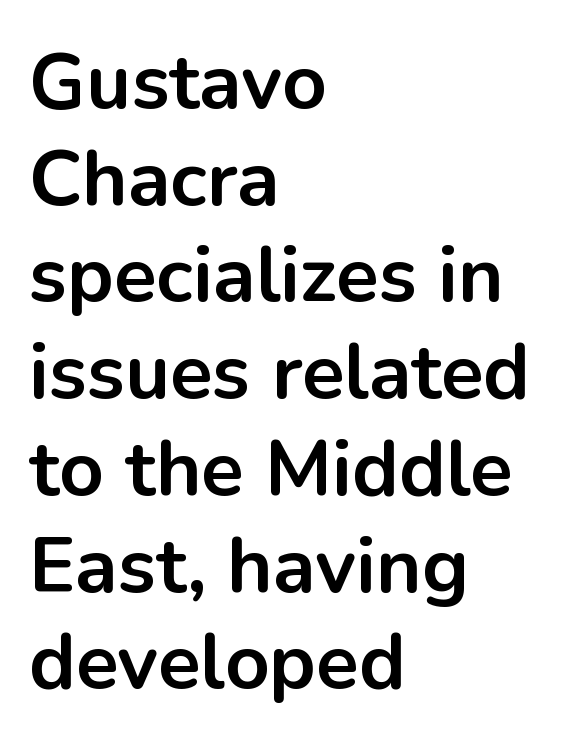
The image shows 78 px bold sans-serif type, upright; set left-aligned, line spacing 1.24x, normal letter spacing, not underlined; low stroke contrast and a medium x-height.
